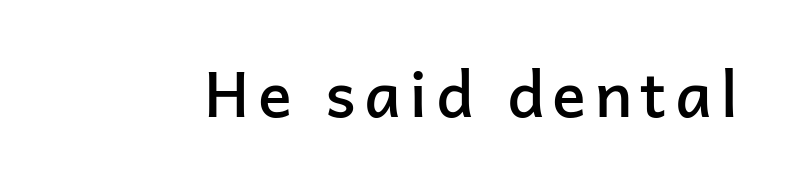
You could not count columns in this text — the font is proportionally spaced. The face used here is a semibold: visibly heavier than regular, lighter than bold. The area under the type is left untouched. Quick note: not italic, upright. Type style note: lacks serifs.
